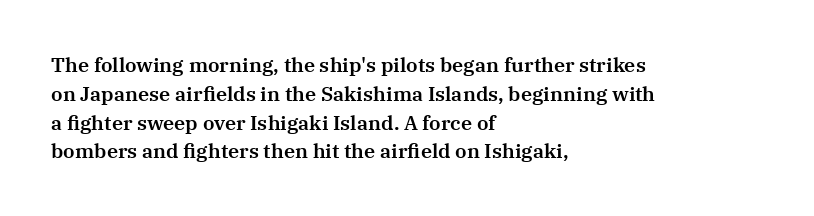
{"italic": "no", "underline": "no", "align": "left", "line_spacing": "normal", "line_spacing_ratio": 1.44, "letter_spacing": "normal", "letter_spacing_em": 0.0, "glyph_px": 20}
